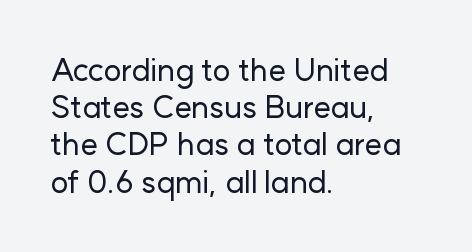
The characters display no serif detailing; their extremities are plain. In CSS terms this would be text-align: left. Ordinary non-slanted type is in use. A bare baseline throughout the passage. Words appear dense and cohesive because spacing is normal. Spacing verdict: proportional, widths tailored to each character.
